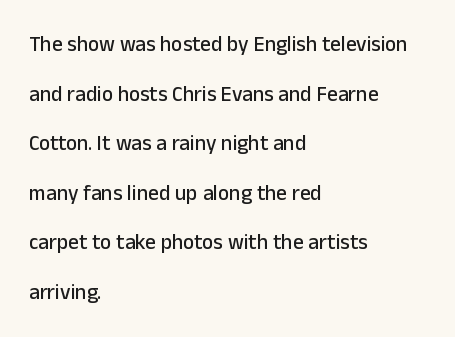
The image shows 21 px text type, upright; set left-aligned, loose line spacing (2.36x), normal letter spacing, not underlined.
